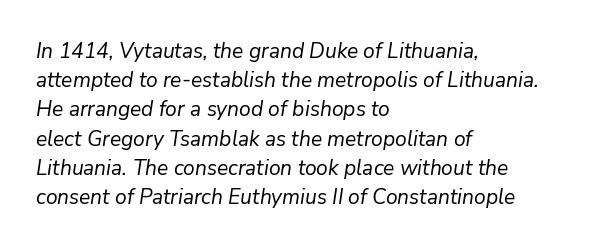
{"italic": "yes", "lean": "right", "slant_degrees": 9, "bold": "no", "underline": "no", "align": "left", "line_spacing": "normal", "line_spacing_ratio": 1.39, "letter_spacing": "normal", "letter_spacing_em": 0.0, "glyph_px": 21}
